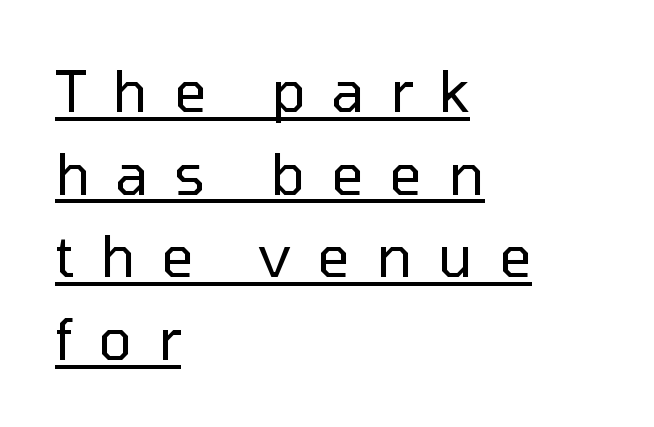
The passage shown is typed in a proportional face where columns would drift. The type is letterspaced generously, with wide tracking. A typesetter would mark this as roman, not italic. This sample uses a sans-serif face.
